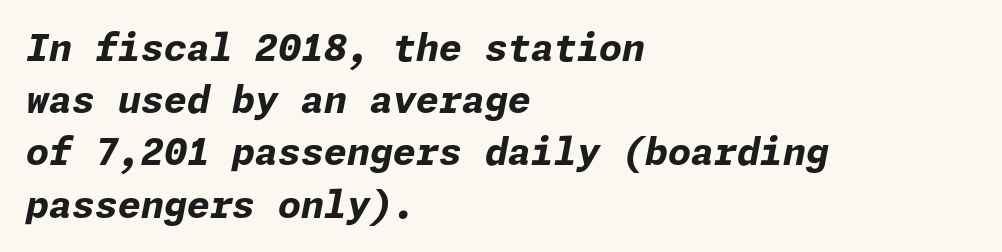
The image shows 37 px bold type, italic (leaning right); set left-aligned, normal line spacing (1.41x), normal letter spacing, not underlined; low stroke contrast and a medium x-height.
